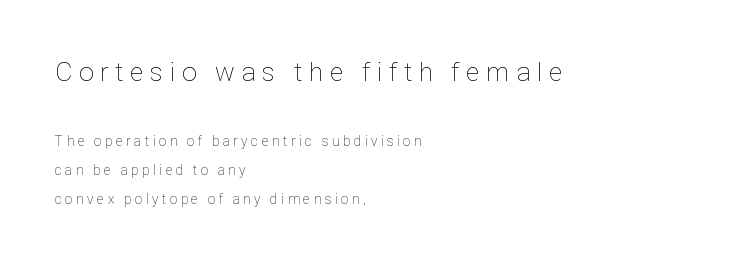
The image shows 27 px text type, upright; set left-aligned, loose line spacing (2.06x), unusually wide letter spacing (+0.26 em), not underlined; the first (top) block is 1.93x larger.
